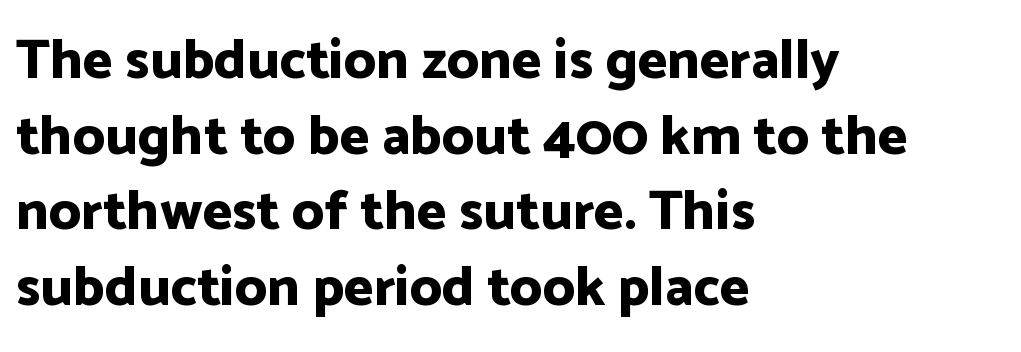
{"serif": "no", "italic": "no", "bold": "yes", "weight": "bold", "width": "normal", "stroke_contrast": "low", "x_height": "medium", "monospaced": "no", "underline": "no", "align": "left", "line_spacing": "normal", "line_spacing_ratio": 1.35, "letter_spacing": "normal", "letter_spacing_em": 0.0, "glyph_px": 56}
